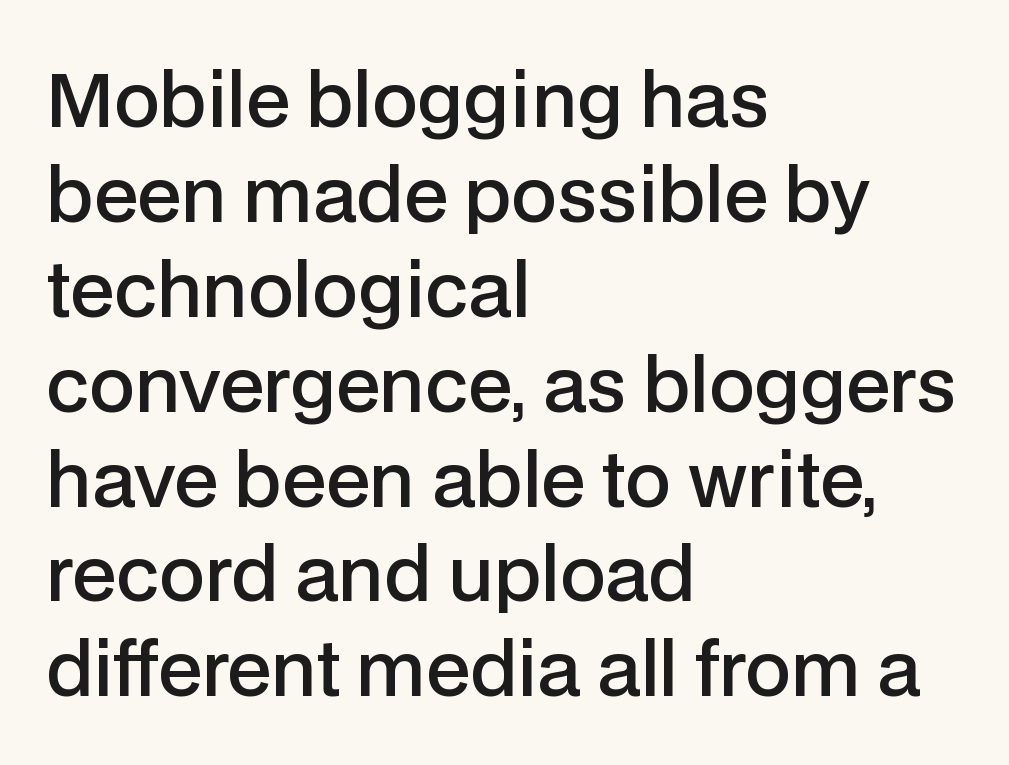
Q: Is the text bold? A: Semi-bold.
Q: Is the text italic (slanted)? A: No, it is upright.
Q: Is the typeface a serif or a sans-serif typeface? A: Sans-serif.
Q: Is the text underlined? A: No.
Q: How is the paragraph aligned? A: Left-aligned.
Q: Is the spacing between letters normal or unusually wide? A: Normal.
Q: Is the spacing between lines tight, normal or loose? A: Normal.
Q: Width (condensed, normal, or wide)? A: Normal.
Q: Stroke contrast? A: Low.
Q: x-height? A: Medium.
Q: Monospaced? A: No.
